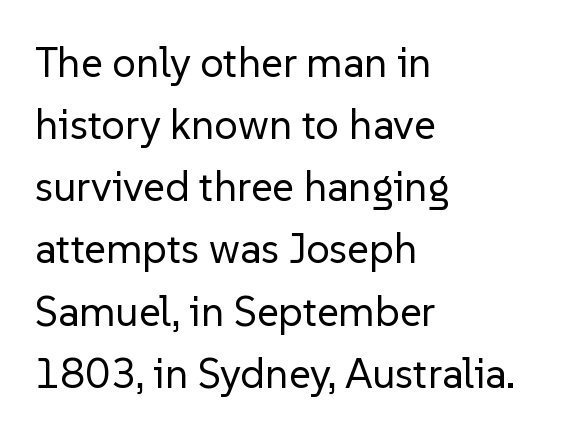
Q: Is the text bold? A: No.
Q: Is the text italic (slanted)? A: No, it is upright.
Q: Is the typeface a serif or a sans-serif typeface? A: Sans-serif.
Q: Is the text underlined? A: No.
Q: How is the paragraph aligned? A: Left-aligned.
Q: Is the spacing between letters normal or unusually wide? A: Normal.
Q: Is the spacing between lines tight, normal or loose? A: Normal.
Q: Width (condensed, normal, or wide)? A: Normal.
Q: Stroke contrast? A: Low.
Q: x-height? A: Medium.
Q: Monospaced? A: No.
